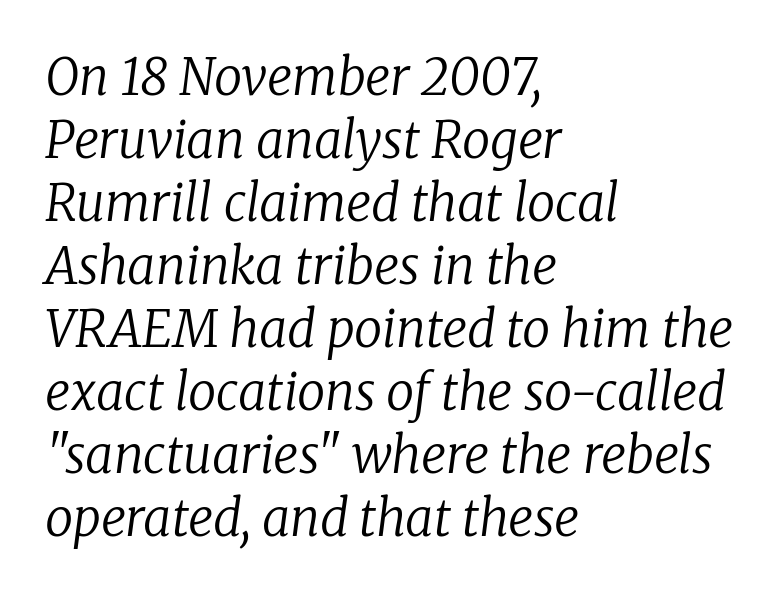
The image shows 50 px regular-weight serif type, italic (leaning right); set left-aligned, normal line spacing (1.26x), normal letter spacing, not underlined; low stroke contrast and a medium x-height.
